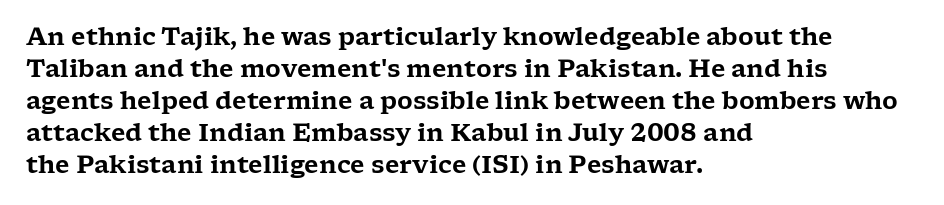
{"italic": "no", "underline": "no", "align": "left", "line_spacing": "normal", "line_spacing_ratio": 1.33, "letter_spacing": "normal", "letter_spacing_em": 0.0, "glyph_px": 24}
